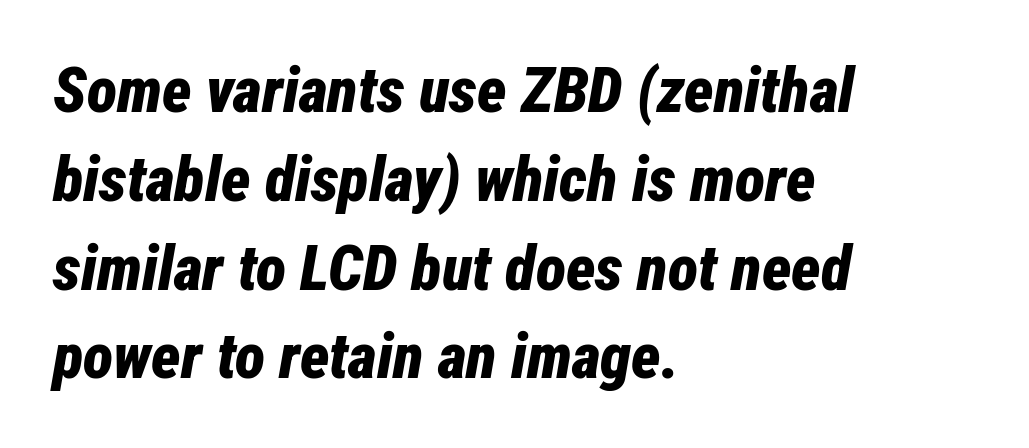
The image shows 63 px bold, condensed type, italic (leaning right); set left-aligned, normal line spacing (1.41x), normal letter spacing, not underlined; low stroke contrast and a medium x-height.
